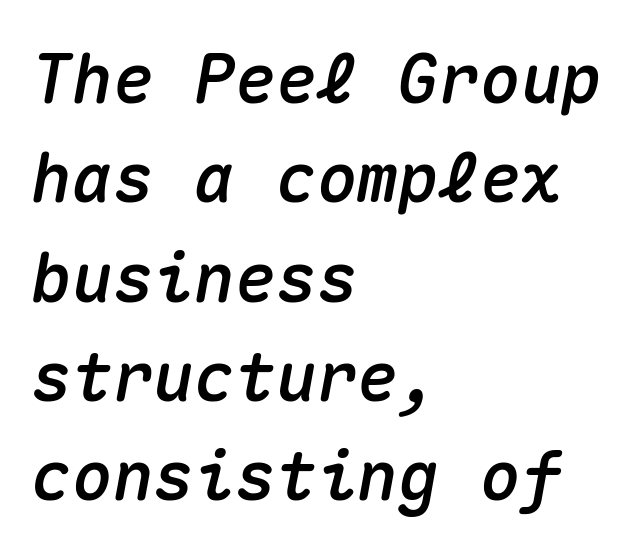
Q: Is the text italic (slanted)? A: Yes, it leans right by about 10 degrees.
Q: Is the text underlined? A: No.
Q: How is the paragraph aligned? A: Left-aligned.
Q: Is the spacing between letters normal or unusually wide? A: Normal.
Q: Is the spacing between lines tight, normal or loose? A: Normal.
Q: Width (condensed, normal, or wide)? A: Normal.
Q: Stroke contrast? A: Medium.
Q: x-height? A: Medium.
Q: Monospaced? A: Yes.
